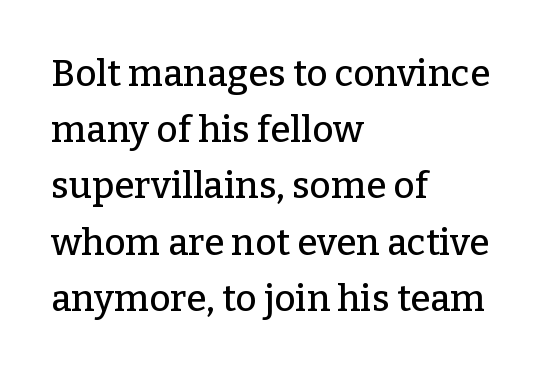
{"serif": "yes", "italic": "no", "width": "normal", "stroke_contrast": "low", "x_height": "medium", "monospaced": "no", "underline": "no", "align": "left", "line_spacing": "normal", "line_spacing_ratio": 1.52, "letter_spacing": "normal", "letter_spacing_em": 0.0, "glyph_px": 37}
